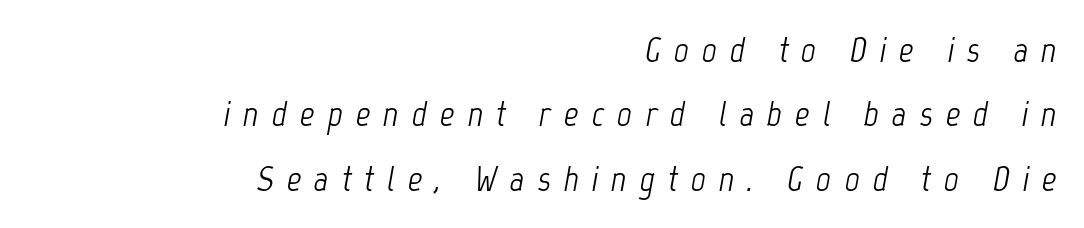
Proportional: the letters do not fall into vertical columns. Display-style spreading of the glyphs; the letterfit is very open. Notice how the stems are inclined rather than vertical — that's the hallmark of italics. The space beneath each line is pristine and unruled.
